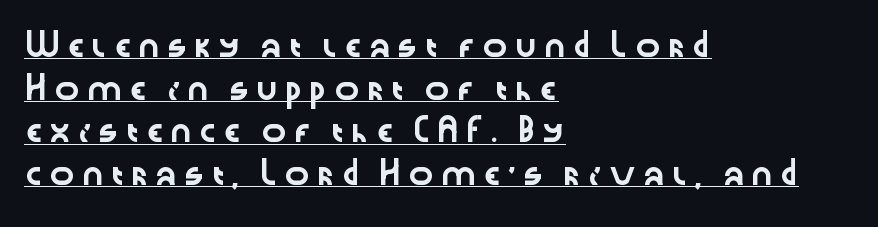
{"italic": "no", "underline": "yes", "align": "left", "line_spacing": "loose", "line_spacing_ratio": 2.03, "letter_spacing": "wide", "letter_spacing_em": 0.21, "glyph_px": 21}
